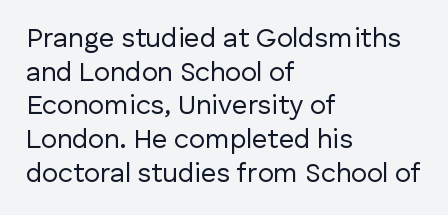
Q: Is the text bold? A: No.
Q: Is the text italic (slanted)? A: No, it is upright.
Q: Is the text underlined? A: No.
Q: How is the paragraph aligned? A: Left-aligned.
Q: Is the spacing between letters normal or unusually wide? A: Normal.
Q: Is the spacing between lines tight, normal or loose? A: Normal.
